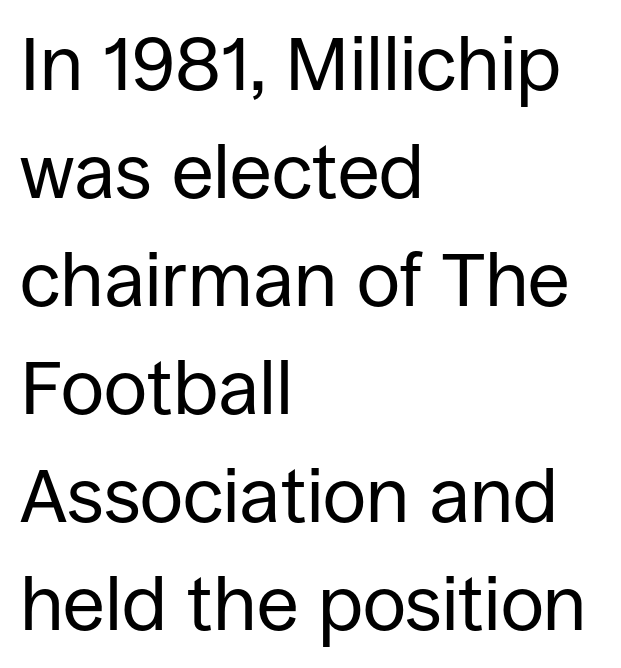
One-word summary of the alignment: left. Words float on clear page, feet unadorned. A typesetter would call this leading conventional body-copy spacing. Ascenders rise straight up at ninety degrees. A typesetter would call this proportional, since set widths differ per character. This sample uses a sans-serif face.
